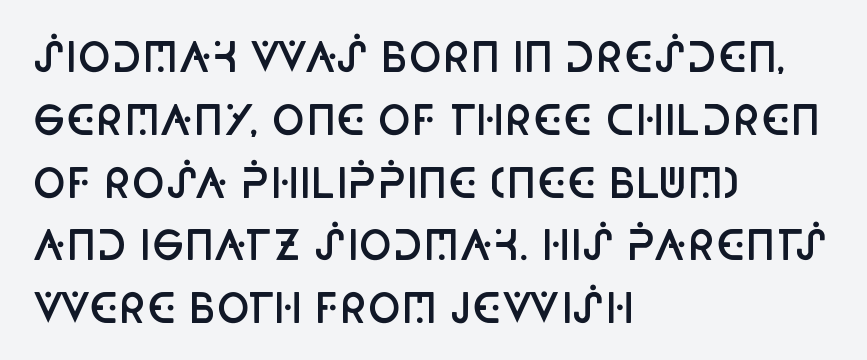
Is there much room between lines? A standard amount, neither cramped nor airy. The rendering anchors every line to the left-hand side. Has an underline been added? It has not. This is the in-between weight designers call semibold or demi. Think of a printed novel: that variable character pitch is what you see here.
